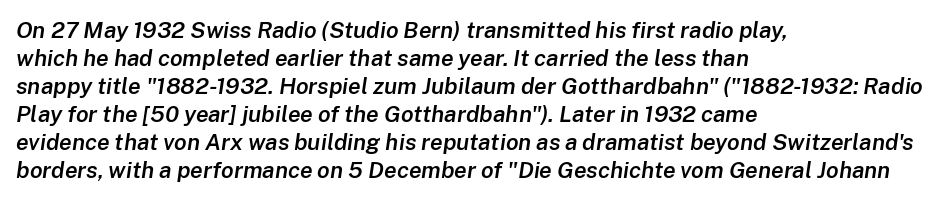
This sample uses plain, unmodified letter spacing. The string is rendered with underlining switched off. This is the in-between weight designers call semibold or demi. It's the slanting kind of type. Line beginnings align vertically; line endings do not.
